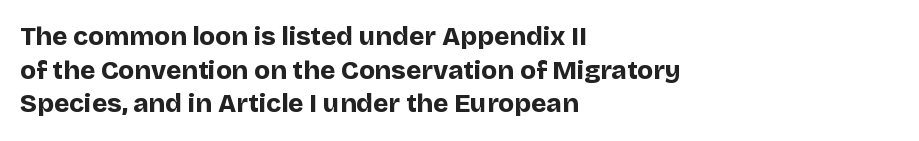
{"italic": "no", "bold": "yes", "underline": "no", "align": "left", "line_spacing": "normal", "line_spacing_ratio": 1.29, "letter_spacing": "normal", "letter_spacing_em": 0.0, "glyph_px": 26}
